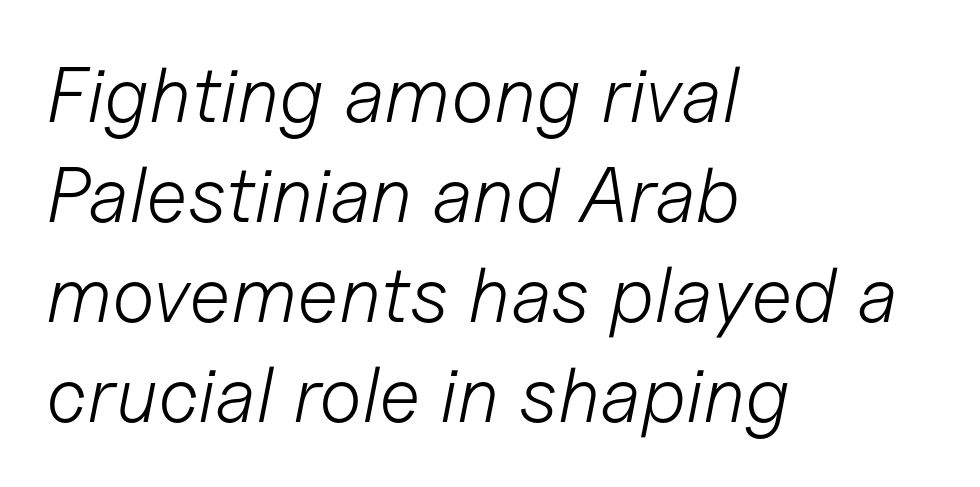
Q: Is the text bold? A: No.
Q: Is the text italic (slanted)? A: Yes, it leans right by about 11 degrees.
Q: Is the text underlined? A: No.
Q: How is the paragraph aligned? A: Left-aligned.
Q: Is the spacing between letters normal or unusually wide? A: Normal.
Q: Is the spacing between lines tight, normal or loose? A: Normal.
Q: Width (condensed, normal, or wide)? A: Normal.
Q: Stroke contrast? A: Low.
Q: x-height? A: Medium.
Q: Monospaced? A: No.
